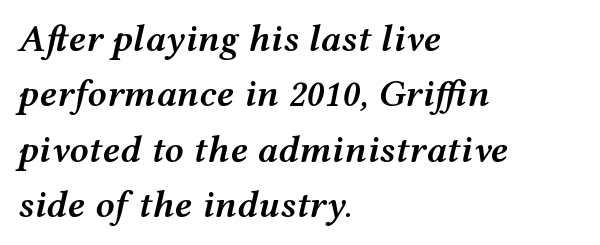
{"italic": "yes", "lean": "right", "slant_degrees": 12, "bold": "semi", "weight": "semibold", "width": "wide", "stroke_contrast": "medium", "x_height": "medium", "monospaced": "no", "underline": "no", "align": "left", "line_spacing": "normal", "line_spacing_ratio": 1.46, "letter_spacing": "normal", "letter_spacing_em": 0.0, "glyph_px": 38}
